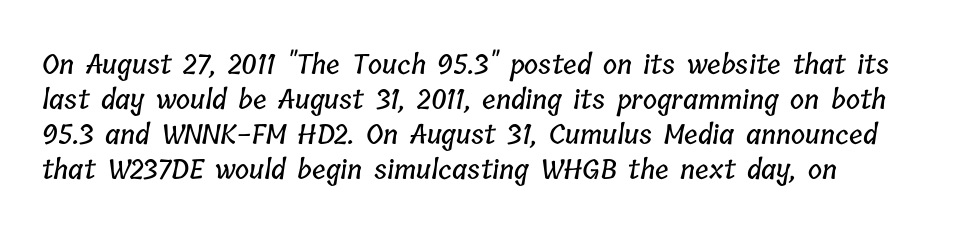
The image shows 27 px text type; set left-aligned, normal line spacing (1.3x), normal letter spacing, not underlined.
